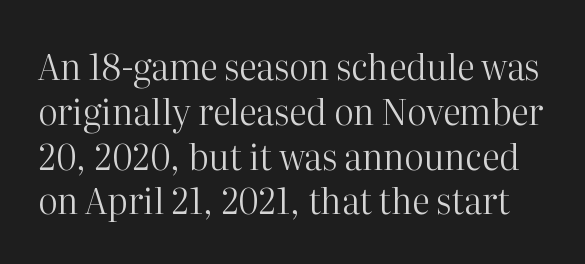
{"serif": "yes", "italic": "no", "bold": "no", "weight": "regular", "width": "normal", "stroke_contrast": "high", "x_height": "medium", "monospaced": "no", "underline": "no", "line_spacing": "normal", "line_spacing_ratio": 1.28, "letter_spacing": "normal", "letter_spacing_em": 0.0, "glyph_px": 35}
